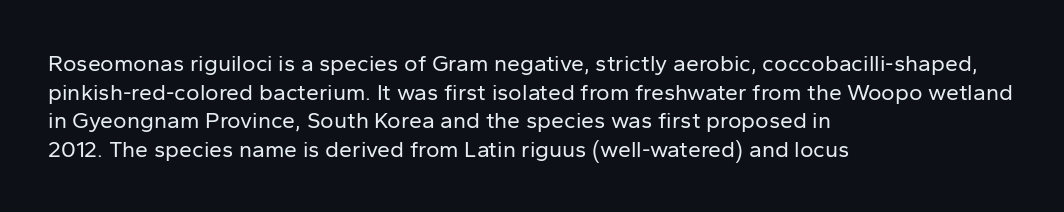
{"italic": "no", "bold": "no", "underline": "no", "align": "left", "line_spacing": "normal", "line_spacing_ratio": 1.25, "letter_spacing": "normal", "letter_spacing_em": 0.0, "glyph_px": 23}
